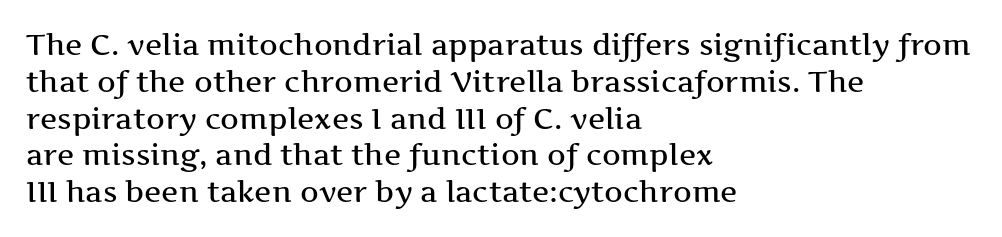
{"serif": "yes", "italic": "no", "width": "wide", "stroke_contrast": "medium", "x_height": "medium", "monospaced": "no", "underline": "no", "align": "left", "line_spacing": "normal", "line_spacing_ratio": 1.27, "letter_spacing": "normal", "letter_spacing_em": 0.0, "glyph_px": 29}
